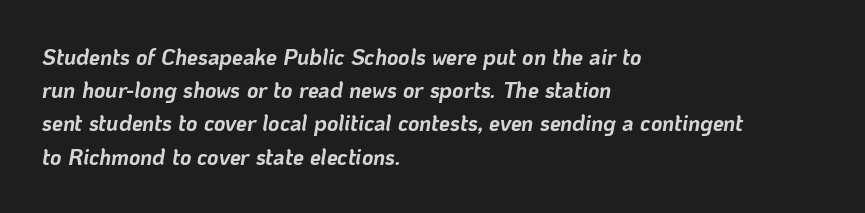
Students, note that the glyphs here touch the page at normal intervals. The line-height multiplier appears to be the usual default. I'd describe the lettering as bold — thick and assertive. The glyphs are unaccompanied by any horizontal stroke below them. The setting favours the left margin, as ordinary paragraphs usually do.
